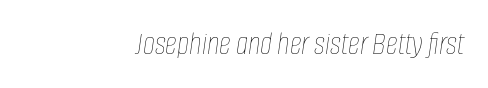
The image shows 33 px thin, condensed type, italic (leaning right); set right-aligned, normal letter spacing, not underlined; low stroke contrast and a large x-height.
